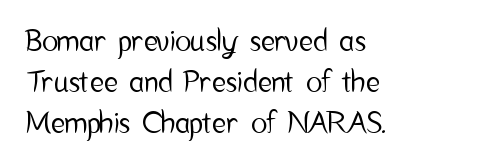
Line spacing here is normal. Letters rest on an invisible, unmarked baseline. No italicization has been applied; the sample stays upright. Honestly, the letter spacing is just normal — you wouldn't notice it. Spacing verdict: proportional, widths tailored to each character.
